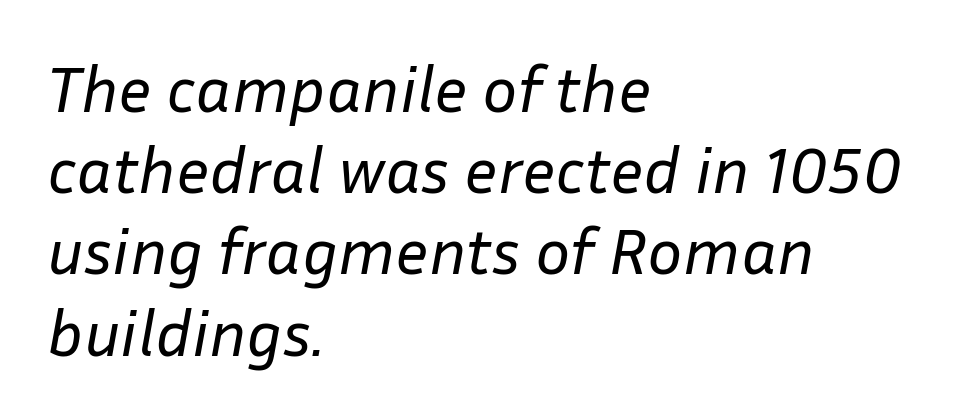
This sample uses an oblique cut, with every glyph tilted off the vertical. The face looks like a standard text weight, possibly lighter. The baseline area is clear. Is this a fixed-width face? No — the glyphs have proportional, varying widths. No extra tracking has been applied to these lines. All the whitespace from short lines collects on the right.
